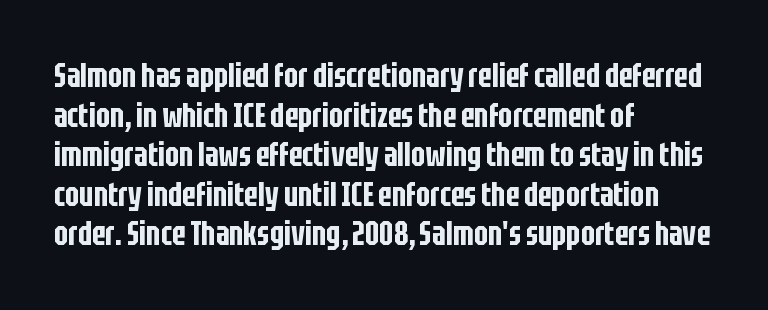
Q: Is the text italic (slanted)? A: No, it is upright.
Q: Is the typeface a serif or a sans-serif typeface? A: Sans-serif.
Q: Is the text underlined? A: No.
Q: How is the paragraph aligned? A: Left-aligned.
Q: Is the spacing between letters normal or unusually wide? A: Normal.
Q: Width (condensed, normal, or wide)? A: Condensed.
Q: Stroke contrast? A: Low.
Q: x-height? A: Large.
Q: Monospaced? A: No.
